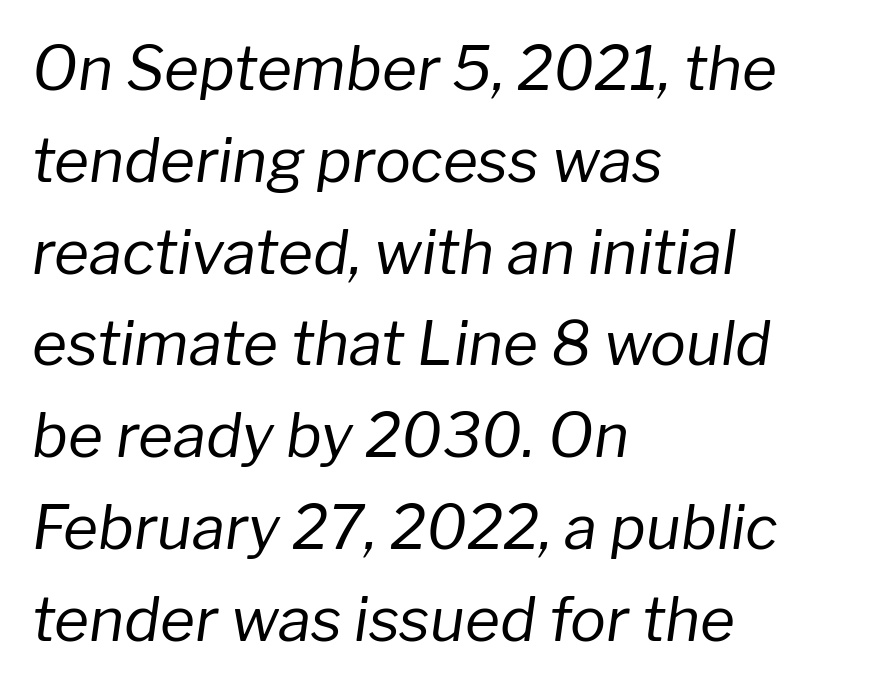
The image shows 60 px regular-weight type, italic (leaning right); set left-aligned, normal line spacing (1.53x), normal letter spacing, not underlined; low stroke contrast and a medium x-height.
